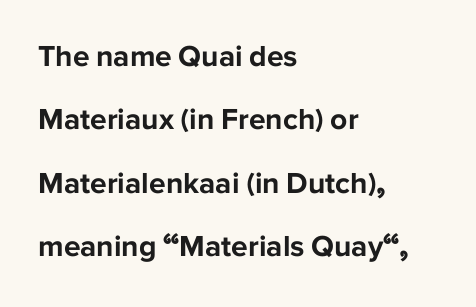
The image shows 30 px bold sans-serif type, upright; set left-aligned, loose line spacing (2.11x), normal letter spacing, not underlined; low stroke contrast and a medium x-height.
